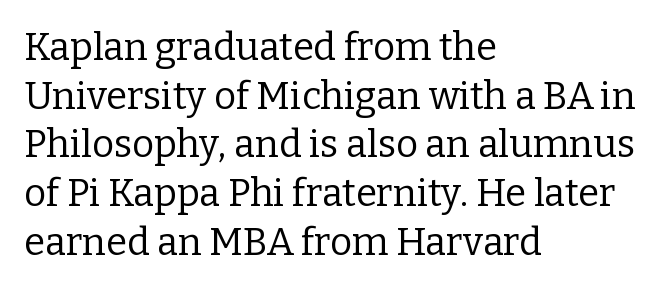
{"serif": "yes", "italic": "no", "bold": "no", "weight": "regular", "width": "normal", "stroke_contrast": "low", "x_height": "medium", "monospaced": "no", "underline": "no", "align": "left", "line_spacing": "normal", "line_spacing_ratio": 1.28, "letter_spacing": "normal", "letter_spacing_em": 0.0, "glyph_px": 38}
